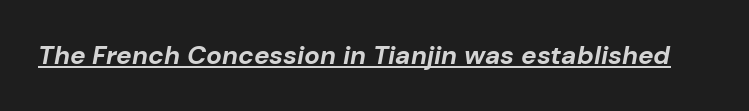
Tall strokes in this sample are angled rather than plumb. A continuous stroke trails under the words, as in a hyperlink. How heavy is the stroke? Heavy — this is a bold. There is no visible air inserted between adjacent glyphs.
